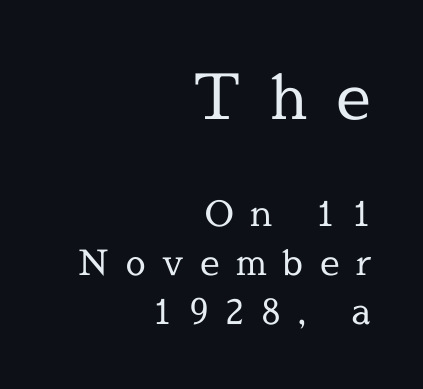
Visually, the top section dominates because its glyphs are scaled up. Posture: straight, roman, zero tilt. Glyph-to-glyph distance is far greater than everyday printed text. Honestly, there is no underline to notice here at all. A flush-right, rag-left setting is used for this passage.
